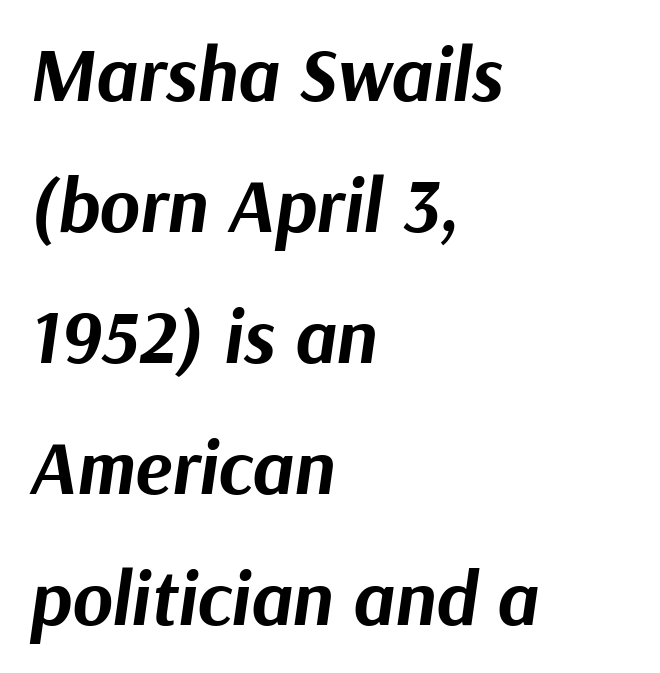
The image shows 77 px bold type, italic (leaning right); set left-aligned, normal line spacing (1.7x), normal letter spacing, not underlined; medium stroke contrast and a medium x-height.
